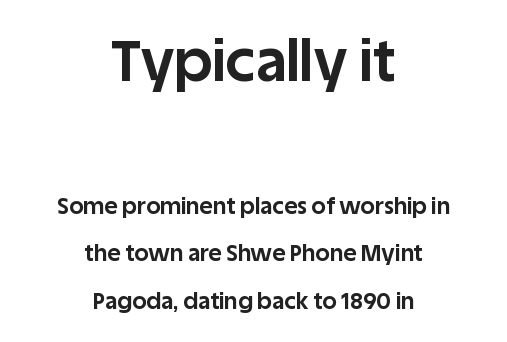
A student would notice the top passage is typeset larger than what follows. The letters stand straight up with perfectly vertical stems. Typeset on center — no edge is straight. The gap between lines stays unmarked. These lines carry a lot of weight — the face is fully bold.
